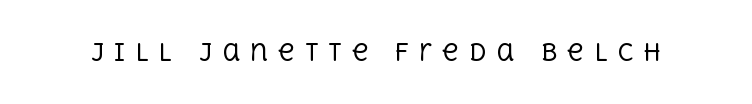
The image shows 23 px text type, upright; set unusually wide letter spacing (+0.42 em), not underlined.
